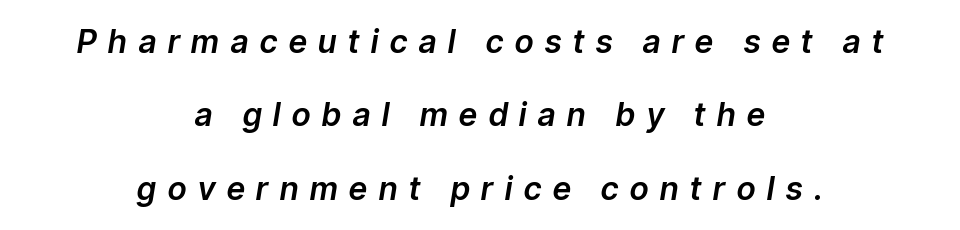
{"italic": "yes", "lean": "right", "slant_degrees": 9, "width": "normal", "stroke_contrast": "low", "x_height": "medium", "monospaced": "no", "underline": "no", "align": "center", "line_spacing": "loose", "line_spacing_ratio": 2.29, "letter_spacing": "wide", "letter_spacing_em": 0.37, "glyph_px": 32}
